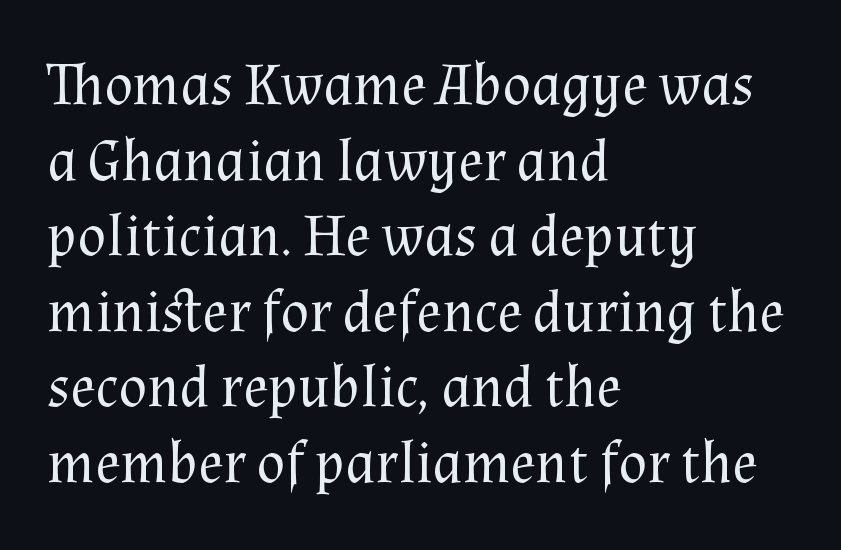
Q: Is the text bold? A: No.
Q: Is the text italic (slanted)? A: No, it is upright.
Q: Is the text underlined? A: No.
Q: How is the paragraph aligned? A: Left-aligned.
Q: Is the spacing between letters normal or unusually wide? A: Normal.
Q: Is the spacing between lines tight, normal or loose? A: Normal.
Q: Width (condensed, normal, or wide)? A: Normal.
Q: Stroke contrast? A: Medium.
Q: x-height? A: Medium.
Q: Monospaced? A: No.
